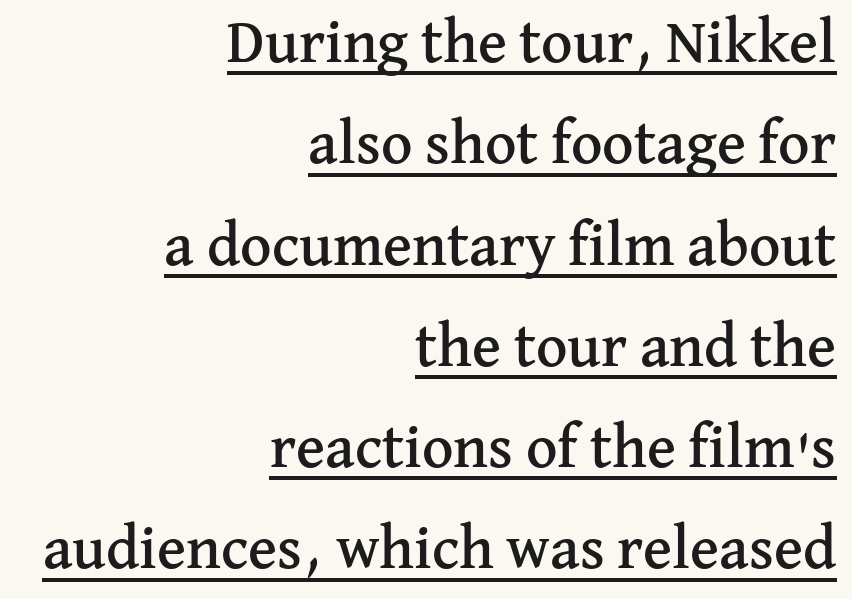
Q: Is the text italic (slanted)? A: No, it is upright.
Q: Is the typeface a serif or a sans-serif typeface? A: Serif.
Q: Is the text underlined? A: Yes.
Q: How is the paragraph aligned? A: Right-aligned.
Q: Is the spacing between letters normal or unusually wide? A: Normal.
Q: Is the spacing between lines tight, normal or loose? A: Normal.
Q: Width (condensed, normal, or wide)? A: Normal.
Q: Stroke contrast? A: Medium.
Q: x-height? A: Medium.
Q: Monospaced? A: No.
